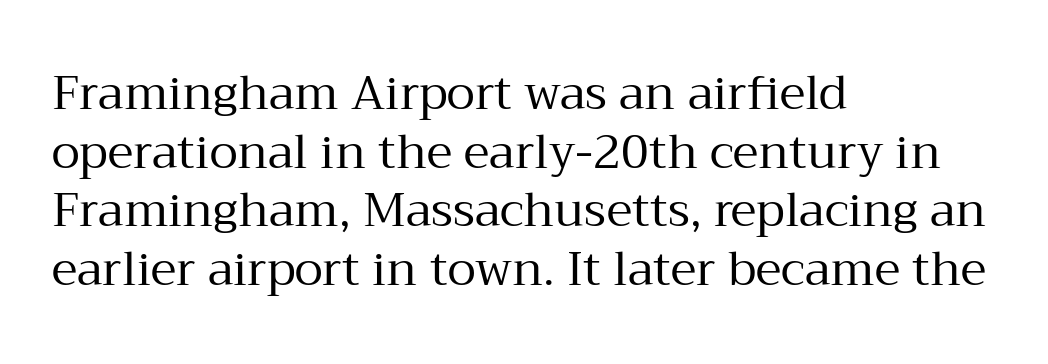
{"serif": "yes", "italic": "no", "bold": "no", "weight": "regular", "width": "normal", "stroke_contrast": "medium", "x_height": "medium", "monospaced": "no", "underline": "no", "align": "left", "line_spacing": "normal", "line_spacing_ratio": 1.25, "letter_spacing": "normal", "letter_spacing_em": 0.0, "glyph_px": 47}
